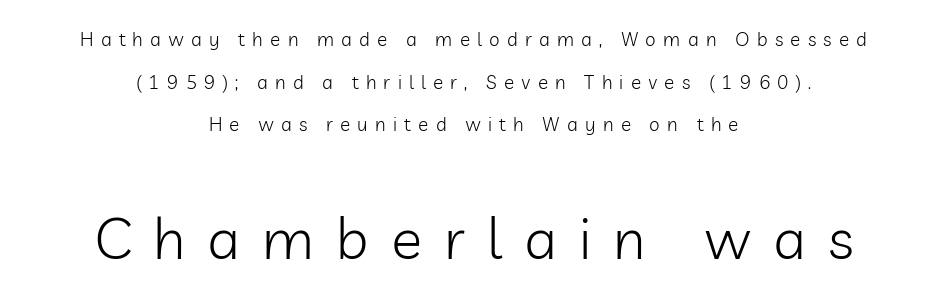
Unbolded letterforms with no extra heft. Vertical strokes here are truly vertical. How would I describe the line gaps? Wide and relaxed. The following chunk of copy outweighs the initial chunk in type size. This rendering employs a face without finishing strokes, i.e., a sans-serif. If you folded the block vertically in half, each line would mirror itself in length.
